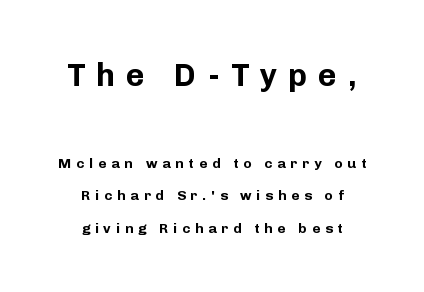
Think of a printed novel: that variable character pitch is what you see here. Glyph-to-glyph distance is far greater than everyday printed text. Character size in the leading block exceeds that of the trailing block. The vertical gap from one line to the next is large.
